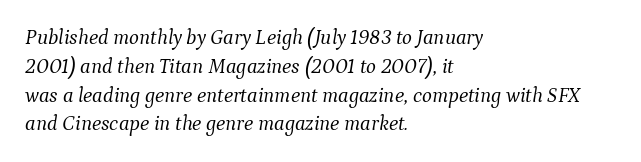
Q: Is the text bold? A: No.
Q: Is the text italic (slanted)? A: Yes, it leans right by about 9 degrees.
Q: Is the text underlined? A: No.
Q: How is the paragraph aligned? A: Left-aligned.
Q: Is the spacing between letters normal or unusually wide? A: Normal.
Q: Is the spacing between lines tight, normal or loose? A: Normal.
